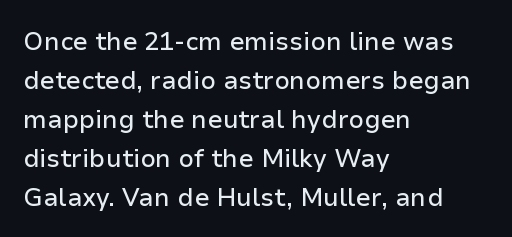
{"italic": "no", "underline": "no", "align": "left", "line_spacing": "normal", "line_spacing_ratio": 1.56, "letter_spacing": "normal", "letter_spacing_em": 0.0, "glyph_px": 25}
